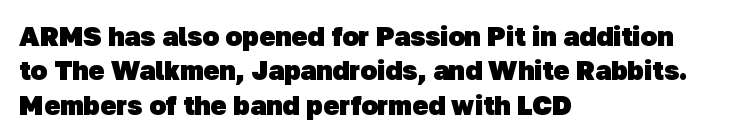
The image shows 27 px bold type; set left-aligned, normal line spacing (1.27x), normal letter spacing, not underlined.
